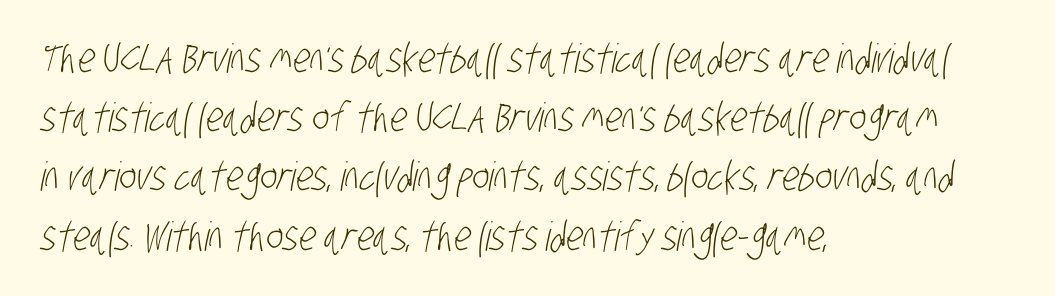
Q: Is the text bold? A: No.
Q: Is the typeface a serif or a sans-serif typeface? A: Sans-serif.
Q: Is the text underlined? A: No.
Q: How is the paragraph aligned? A: Left-aligned.
Q: Is the spacing between letters normal or unusually wide? A: Normal.
Q: Is the spacing between lines tight, normal or loose? A: Normal.
Q: Width (condensed, normal, or wide)? A: Condensed.
Q: Stroke contrast? A: Low.
Q: x-height? A: Large.
Q: Monospaced? A: No.
